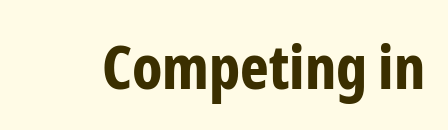
The image shows 61 px bold, condensed sans-serif type, upright; set normal letter spacing, not underlined; low stroke contrast and a medium x-height.
